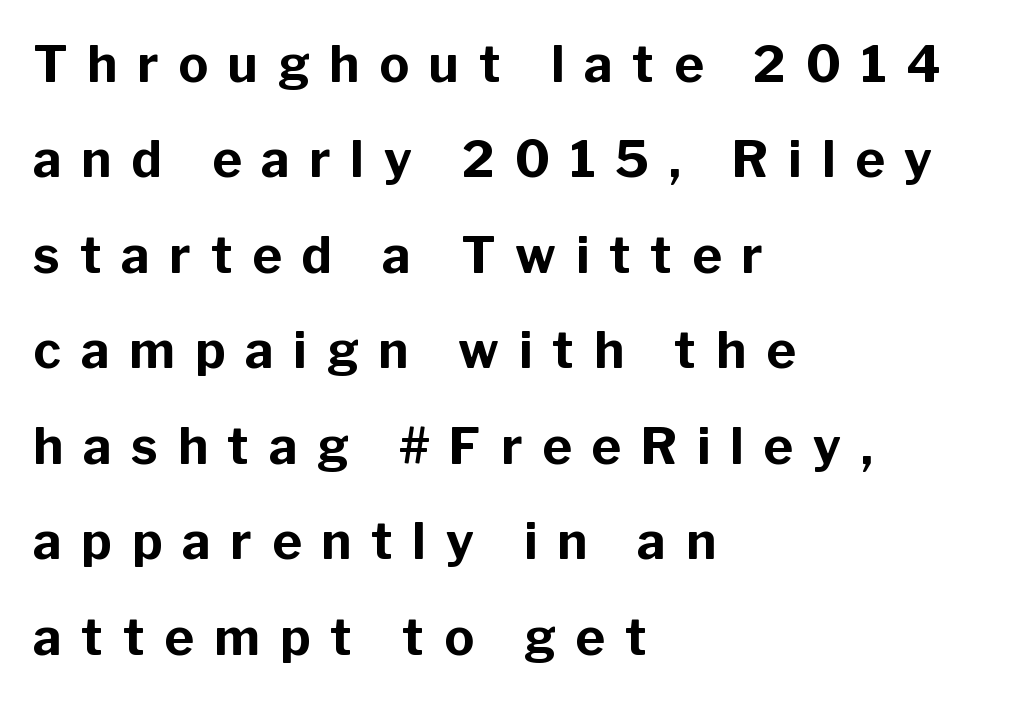
Summary of vertical rhythm: relaxed, with wide interline spacing. Varying glyph widths throughout — classic text-font behaviour. If you drew a ruler down the left edge, every line would touch it. The rendering inserts visible extra space after every character.
